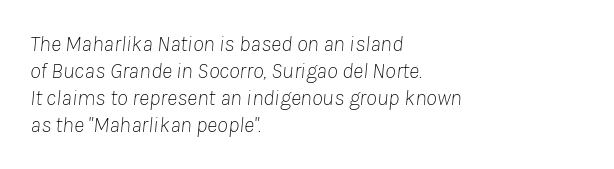
{"italic": "yes", "lean": "right", "slant_degrees": 8, "bold": "no", "underline": "no", "align": "left", "line_spacing_ratio": 1.23, "letter_spacing": "normal", "letter_spacing_em": 0.0, "glyph_px": 22}
